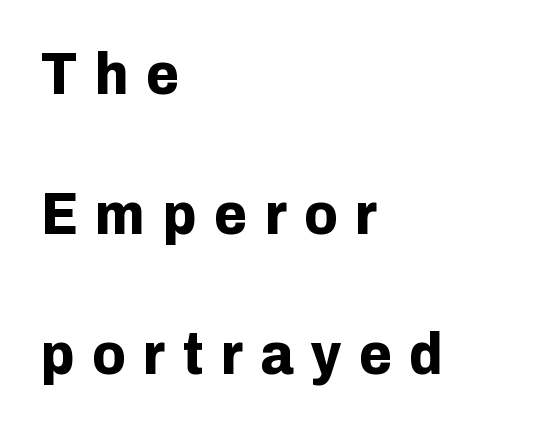
The image shows 60 px bold sans-serif type, upright; set left-aligned, loose line spacing (2.33x), unusually wide letter spacing (+0.29 em), not underlined; low stroke contrast and a medium x-height.
